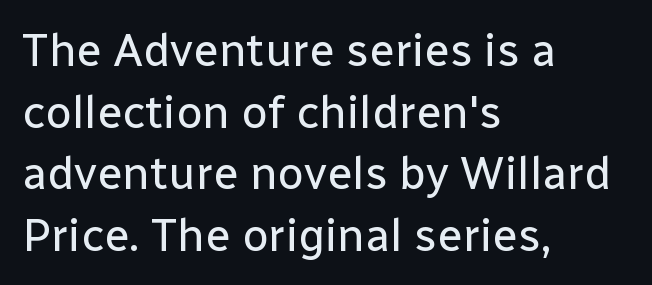
Note the varied advance widths — an 'i' is clearly narrower than an 'm'. The letterforms sit shoulder to shoulder at normal distance. Anything drawn beneath the words? Only blank space. The ragged edge is on the right, which tells us the setting is flush left. The lettering stays uniformly vertical, giving the passage a roman look. Normally led — the rows are evenly, conventionally spaced.
